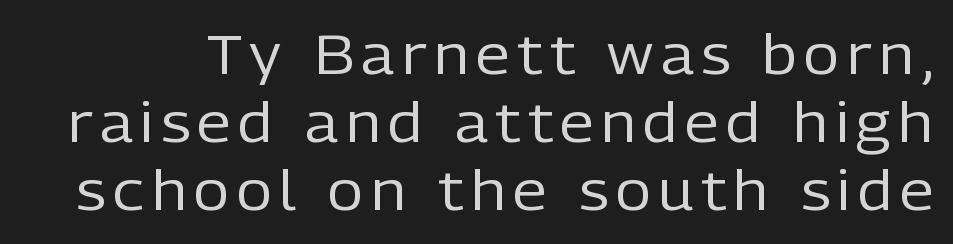
The image shows 55 px regular-weight sans-serif type, upright; set line spacing 1.24x, not underlined; low stroke contrast and a medium x-height.
